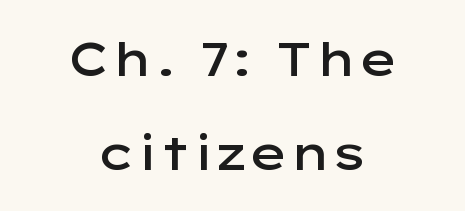
The image shows 47 px semibold, wide sans-serif type, upright; set centered, loose line spacing (1.99x), normal letter spacing, not underlined; low stroke contrast and a medium x-height.
